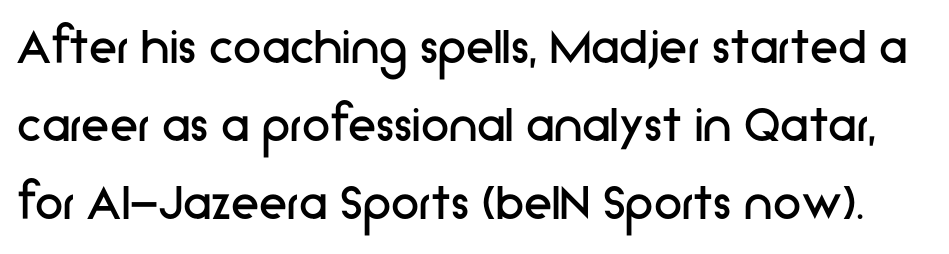
Here the glyphs are tracked normally, forming tight word shapes. Baseline-to-baseline distance is the conventional proportion of letter height. No feet cap the strokes, marking this as sans-serif type. No word sits above an underline.
